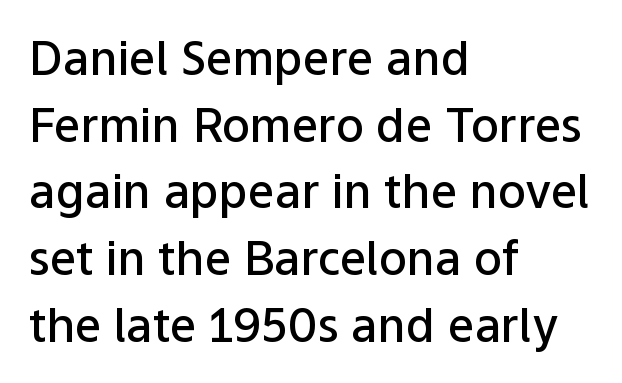
Q: Is the text bold? A: Semi-bold.
Q: Is the text italic (slanted)? A: No, it is upright.
Q: Is the typeface a serif or a sans-serif typeface? A: Sans-serif.
Q: Is the text underlined? A: No.
Q: How is the paragraph aligned? A: Left-aligned.
Q: Is the spacing between letters normal or unusually wide? A: Normal.
Q: Is the spacing between lines tight, normal or loose? A: Normal.
Q: Width (condensed, normal, or wide)? A: Normal.
Q: Stroke contrast? A: Low.
Q: x-height? A: Medium.
Q: Monospaced? A: No.
